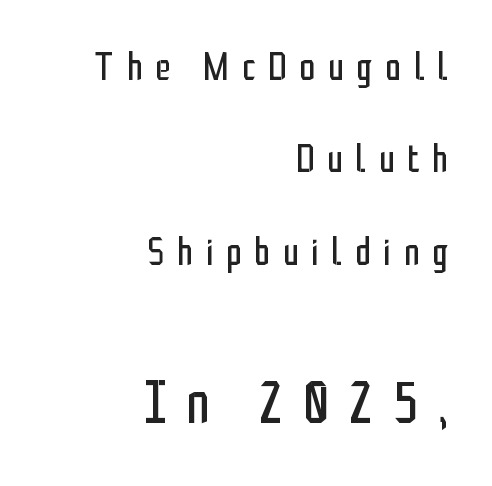
{"serif": "no", "italic": "no", "bold": "no", "weight": "regular", "width": "condensed", "stroke_contrast": "low", "x_height": "medium", "monospaced": "no", "underline": "no", "align": "right", "line_spacing": "loose", "line_spacing_ratio": 2.31, "letter_spacing": "wide", "letter_spacing_em": 0.32, "larger_block": "second", "size_ratio": 1.5, "glyph_px": 60}
